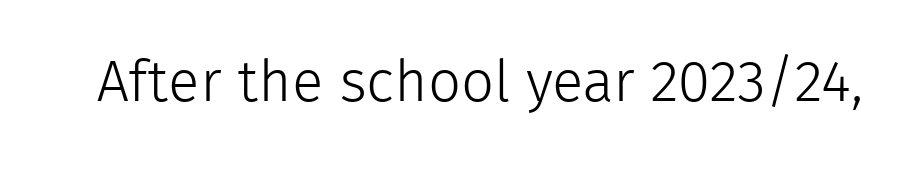
Serif or sans? Sans — the stroke terminals are bare. Has an underline been added? It has not. Do the characters align in a grid? No, the font is proportional. The type sits square on the baseline with zero lean. In terms of letterspacing, this is plain default setting.
